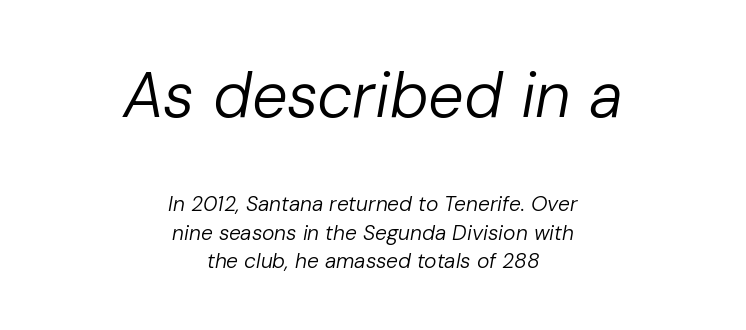
The image shows 63 px regular-weight type, italic (leaning right); set centered, normal line spacing (1.36x), normal letter spacing, not underlined; the first (top) block is 3.0x larger; low stroke contrast and a medium x-height.
